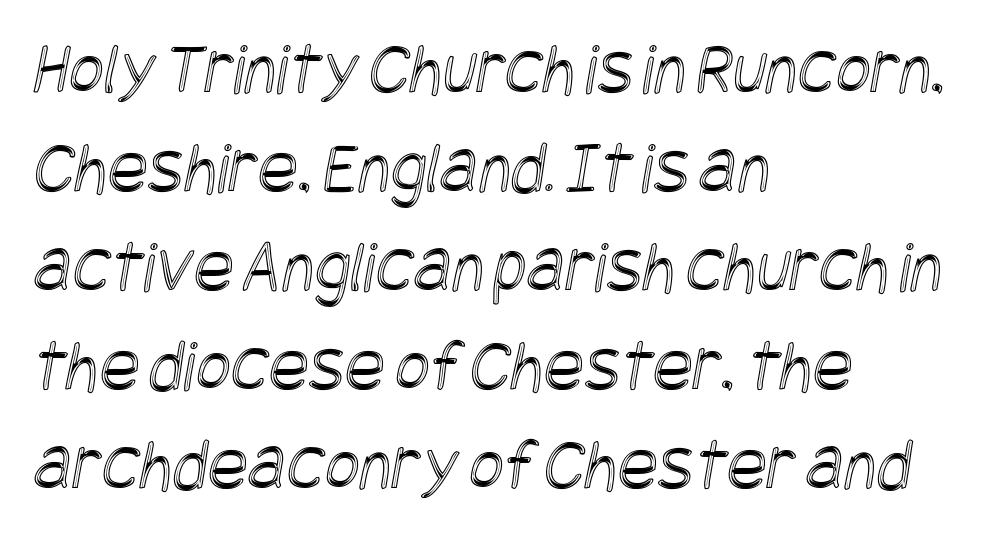
{"width": "condensed", "x_height": "large", "underline": "no", "align": "left", "line_spacing": "normal", "line_spacing_ratio": 1.32, "letter_spacing": "normal", "letter_spacing_em": 0.0, "glyph_px": 75}
